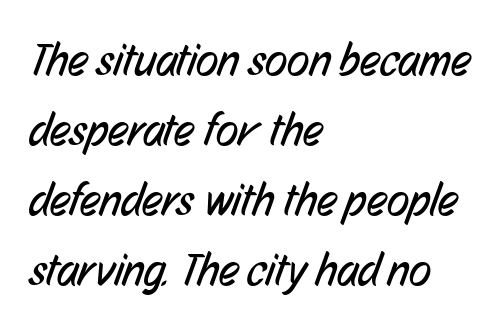
Q: Is the text bold? A: No.
Q: Is the typeface a serif or a sans-serif typeface? A: Sans-serif.
Q: Is the text underlined? A: No.
Q: How is the paragraph aligned? A: Left-aligned.
Q: Is the spacing between letters normal or unusually wide? A: Normal.
Q: Is the spacing between lines tight, normal or loose? A: Normal.
Q: Width (condensed, normal, or wide)? A: Condensed.
Q: Stroke contrast? A: Low.
Q: x-height? A: Medium.
Q: Monospaced? A: No.
